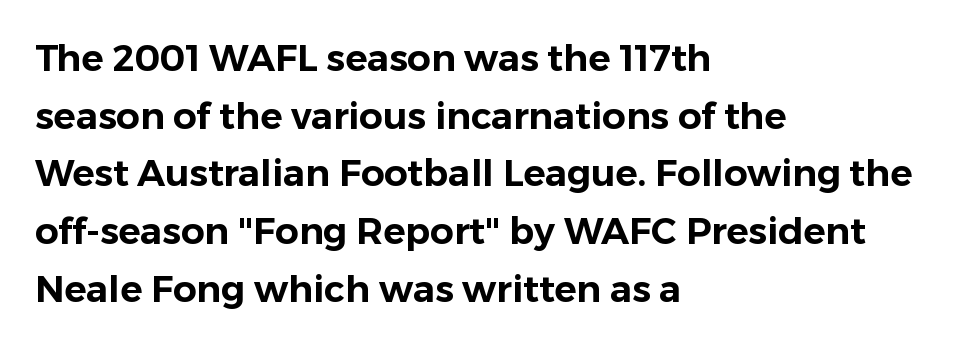
Q: Is the text italic (slanted)? A: No, it is upright.
Q: Is the typeface a serif or a sans-serif typeface? A: Sans-serif.
Q: Is the text underlined? A: No.
Q: How is the paragraph aligned? A: Left-aligned.
Q: Is the spacing between letters normal or unusually wide? A: Normal.
Q: Is the spacing between lines tight, normal or loose? A: Normal.
Q: Width (condensed, normal, or wide)? A: Normal.
Q: Stroke contrast? A: Low.
Q: x-height? A: Medium.
Q: Monospaced? A: No.
